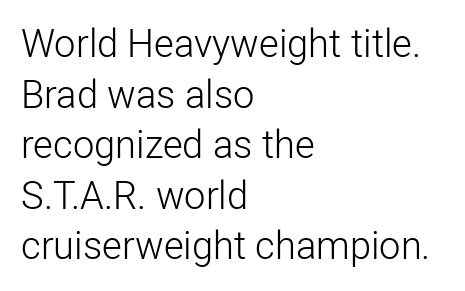
The image shows 38 px light sans-serif type, upright; set left-aligned, normal line spacing (1.33x), normal letter spacing, not underlined; low stroke contrast and a medium x-height.
